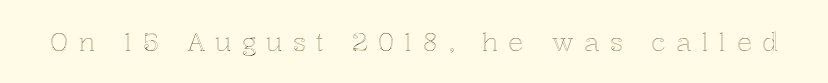
Posture: upright roman. Beneath every word, the page is bare. Someone cranked the tracking dial way up on this one.
